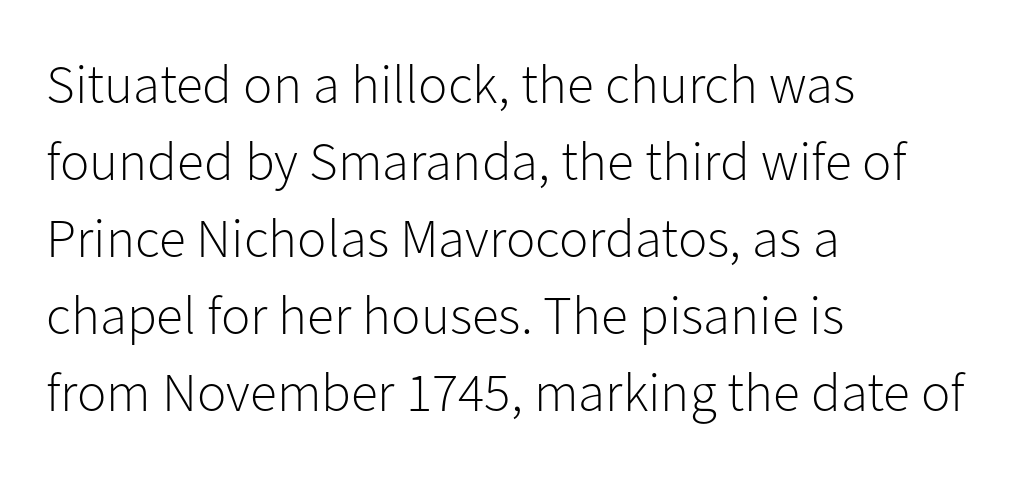
These glyphs show unthickened strokes, regular width or finer. Nothing sits at the stroke ends, so this counts as sans-serif. Honestly, the row spacing looks completely unremarkable. The type sits square on the baseline with zero lean.
